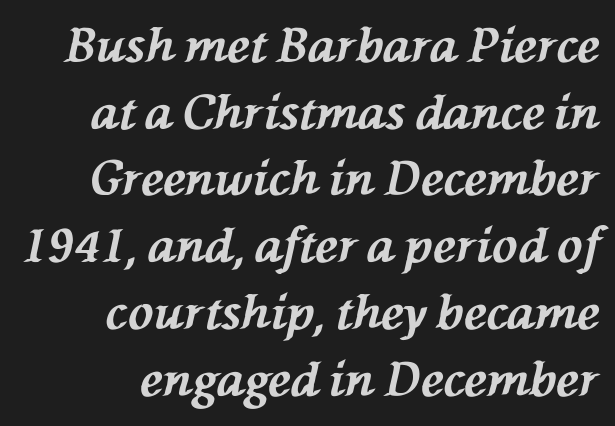
{"italic": "yes", "lean": "left", "slant_degrees": 76, "bold": "yes", "weight": "bold", "width": "normal", "stroke_contrast": "medium", "x_height": "medium", "monospaced": "no", "underline": "no", "line_spacing": "normal", "line_spacing_ratio": 1.42, "letter_spacing": "normal", "letter_spacing_em": 0.0, "glyph_px": 47}
